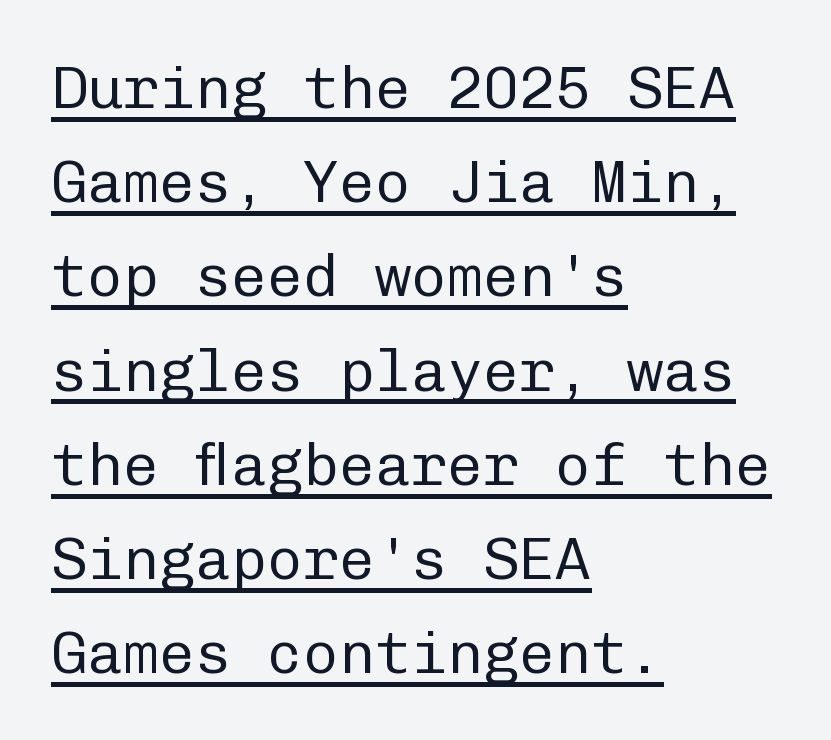
Looks like terminal output: every glyph gets an equal slot. Somebody hit Ctrl+U on this one — the words are underlined. Students, note that the glyphs here touch the page at normal intervals. Casual observation: everything's shoved over to the left. This is roman type, the default non-slanted kind. Caption: face not bold, strokes unweighted.
